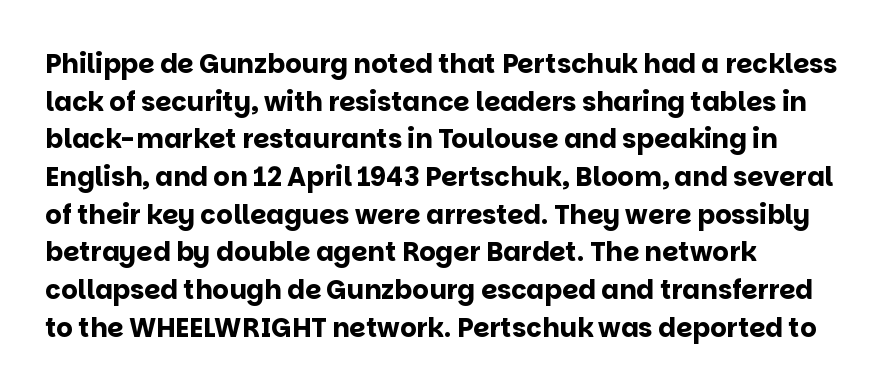
The image shows 26 px bold type, upright; set left-aligned, normal line spacing (1.45x), normal letter spacing, not underlined.
